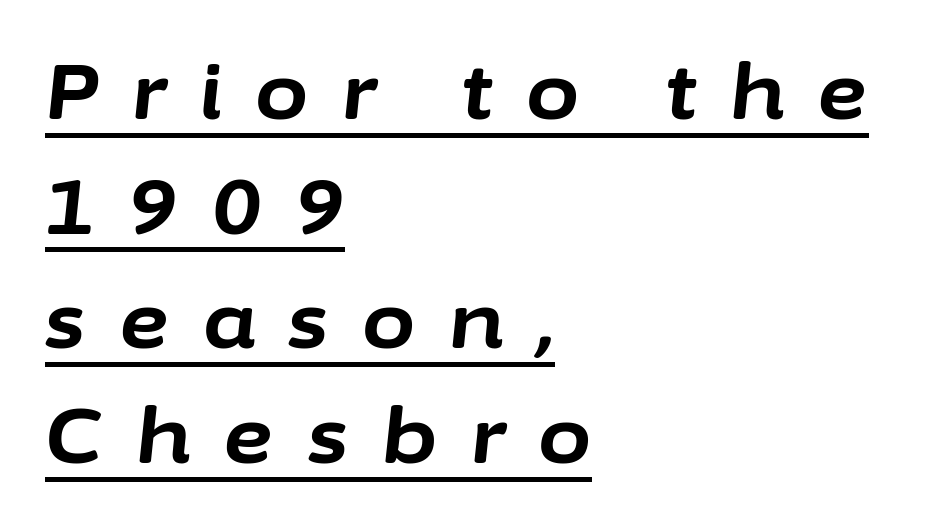
{"italic": "yes", "lean": "right", "slant_degrees": 6, "bold": "yes", "weight": "bold", "width": "normal", "stroke_contrast": "low", "x_height": "medium", "monospaced": "no", "underline": "yes", "align": "left", "line_spacing": "normal", "line_spacing_ratio": 1.49, "letter_spacing": "wide", "letter_spacing_em": 0.44, "glyph_px": 77}
